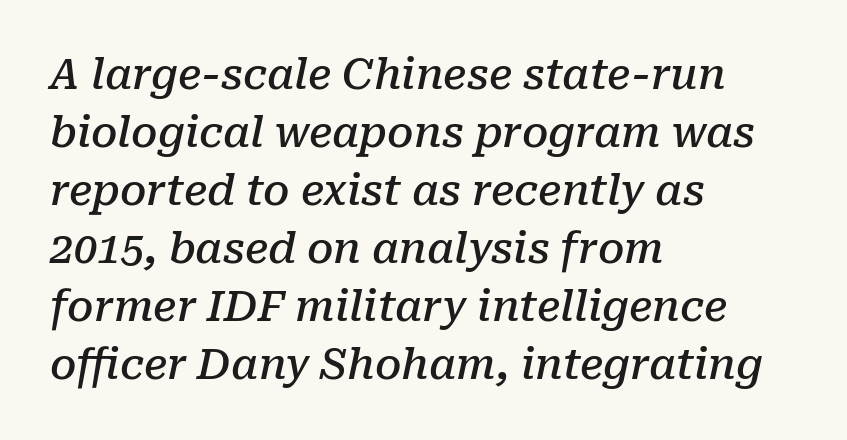
Every letter is mildly thick-stroked: semibold rather than bold. An italicized treatment has been applied to the whole sample. Type without underlining. The face used here is proportionally spaced, like ordinary book or web type. Yep, those are serifs on the letters. Leftover space on each line is placed entirely after the last word.
